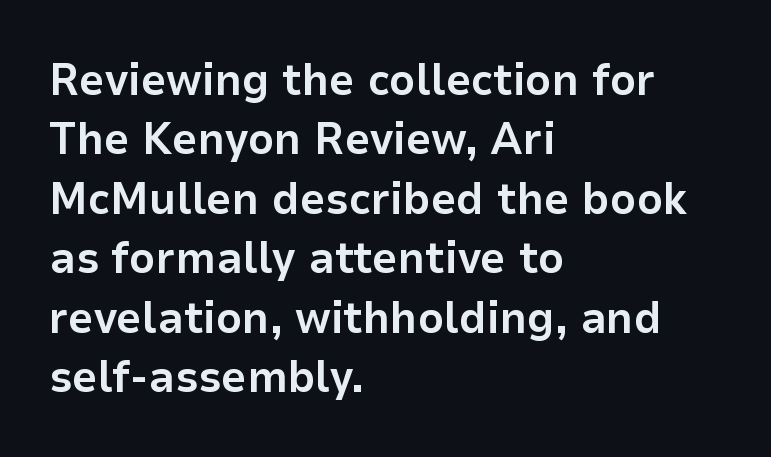
{"serif": "no", "italic": "no", "bold": "yes", "weight": "bold", "width": "normal", "stroke_contrast": "low", "x_height": "medium", "monospaced": "no", "underline": "no", "align": "left", "line_spacing": "normal", "line_spacing_ratio": 1.32, "letter_spacing": "normal", "letter_spacing_em": 0.0, "glyph_px": 45}
